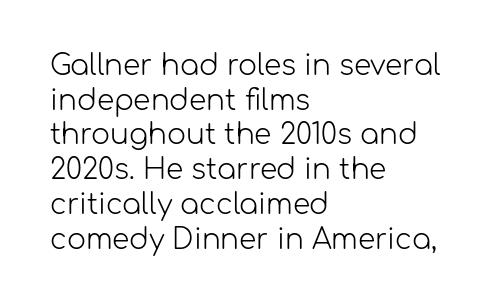
{"serif": "no", "italic": "no", "bold": "no", "weight": "light", "width": "normal", "stroke_contrast": "low", "x_height": "medium", "monospaced": "no", "underline": "no", "align": "left", "line_spacing_ratio": 1.24, "letter_spacing": "normal", "letter_spacing_em": 0.0, "glyph_px": 28}
